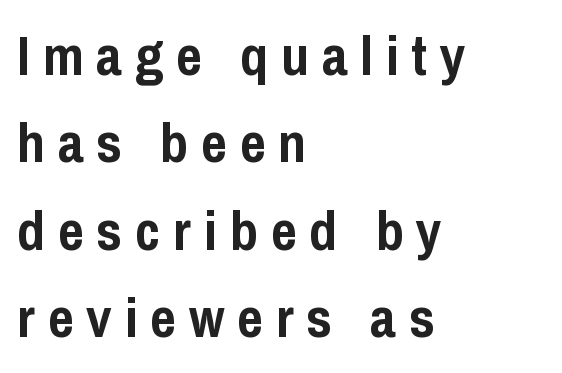
These words are printed bold, with thick strokes throughout. All the whitespace from short lines collects on the right. What kind of face is this? One without serifs — a sans. The letters advance in unequal steps, a hallmark of proportional type. It's the straight-up-and-down kind of type. Each row of text sits above clean, open space.
